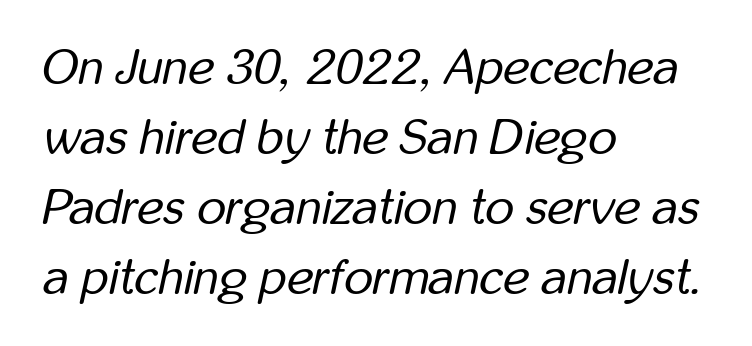
The image shows 50 px regular-weight, condensed type, italic (leaning right); set left-aligned, normal line spacing (1.4x), normal letter spacing, not underlined; low stroke contrast and a medium x-height.
